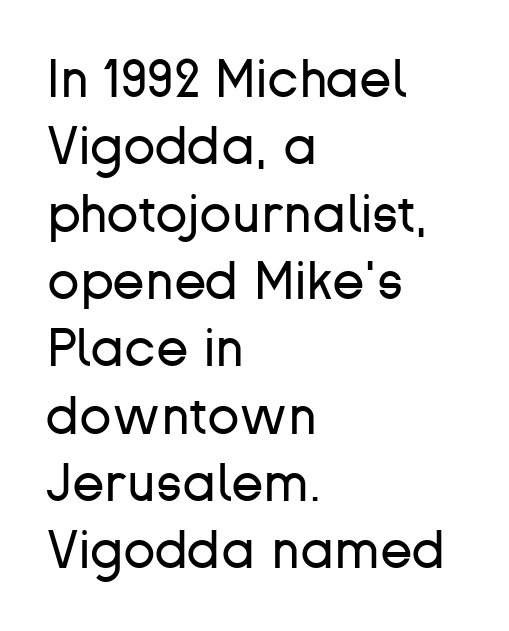
{"serif": "no", "italic": "no", "bold": "no", "weight": "regular", "width": "normal", "stroke_contrast": "low", "x_height": "medium", "monospaced": "no", "underline": "no", "align": "left", "line_spacing": "normal", "line_spacing_ratio": 1.27, "letter_spacing": "normal", "letter_spacing_em": 0.0, "glyph_px": 53}
